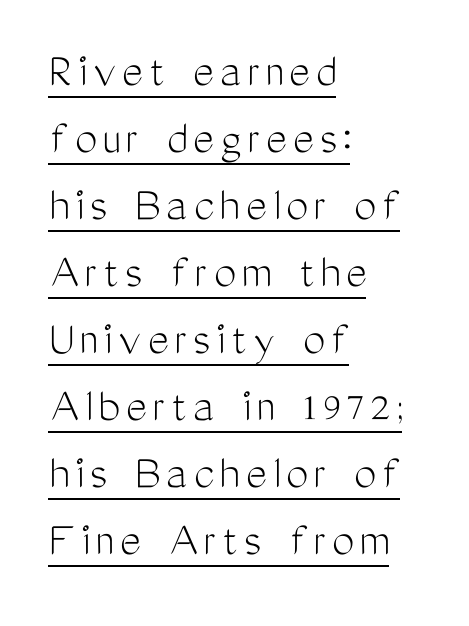
If you drew a line through each stem, it would be perfectly vertical. The font is comparable to plain body text, perhaps lighter. Each line of the rendering has a horizontal stroke beneath the glyphs. Quick note: interline space is typical. Does the copy run flush right? No — it runs flush left. The passage shown is typed in a proportional face where columns would drift.
